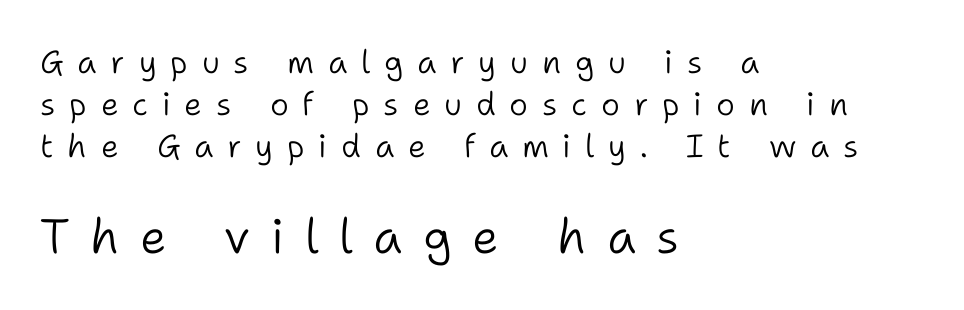
A typesetter would call this proportional, since set widths differ per character. Nobody drew a line under any word here. This rendering widens character spacing well past its baseline value. The leading is moderate, giving the passage an even texture. The text was rendered using a sans face with plain stroke endings. This sample is left-justified, so line endings fall wherever the words run out.
